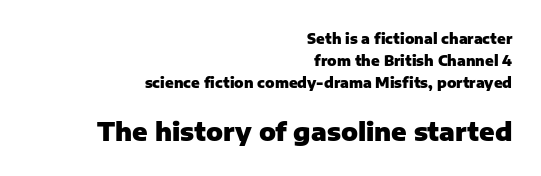
This is heavy type, rendered in bold. Small over large — that's the arrangement of the two blocks here. Plain, unruled lines of type. One-word summary of the alignment: right. Is the letter spacing exaggerated? No — it looks like the ordinary default. Summary of vertical rhythm: regular, with standard interline spacing.
